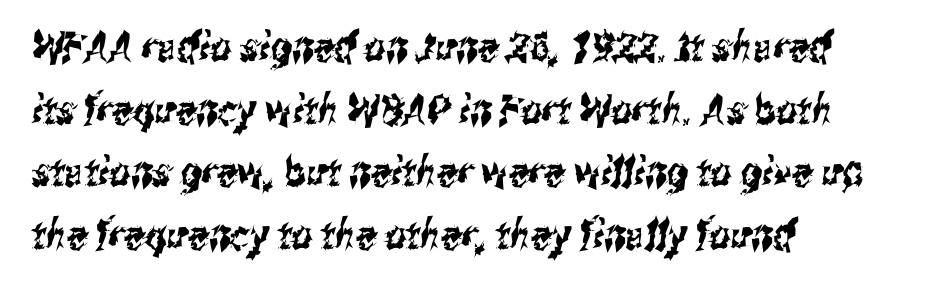
Q: Is the typeface a serif or a sans-serif typeface? A: Sans-serif.
Q: Is the text underlined? A: No.
Q: How is the paragraph aligned? A: Left-aligned.
Q: Is the spacing between letters normal or unusually wide? A: Normal.
Q: Is the spacing between lines tight, normal or loose? A: Normal.
Q: Width (condensed, normal, or wide)? A: Condensed.
Q: Stroke contrast? A: Medium.
Q: x-height? A: Medium.
Q: Monospaced? A: No.
